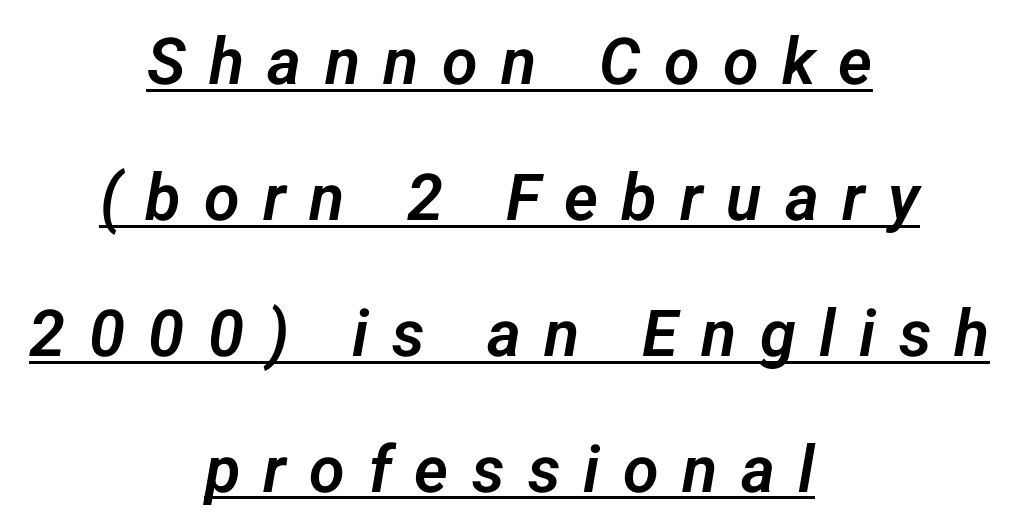
{"serif": "no", "width": "normal", "stroke_contrast": "low", "x_height": "medium", "monospaced": "no", "underline": "yes", "align": "center", "line_spacing": "loose", "line_spacing_ratio": 2.09, "letter_spacing": "wide", "letter_spacing_em": 0.36, "glyph_px": 65}
